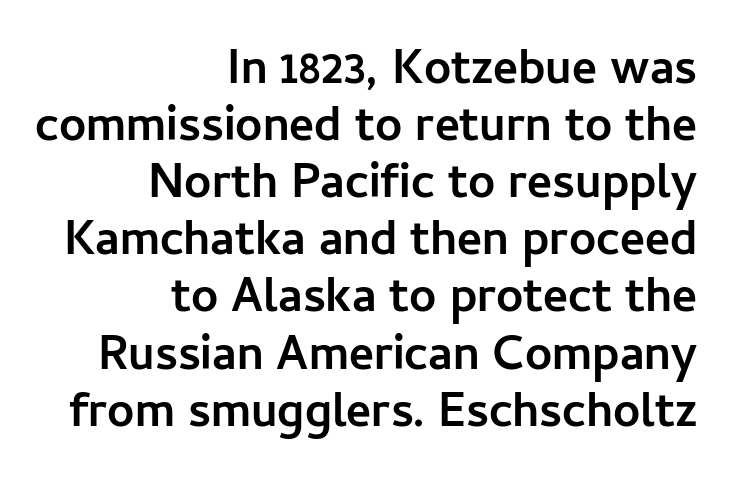
{"serif": "no", "italic": "no", "bold": "yes", "weight": "semibold", "width": "normal", "stroke_contrast": "low", "x_height": "medium", "monospaced": "no", "underline": "no", "align": "right", "line_spacing_ratio": 1.19, "letter_spacing": "normal", "letter_spacing_em": 0.0, "glyph_px": 48}
